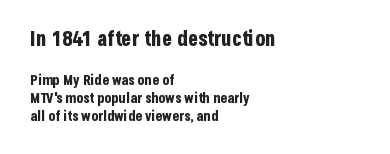
The image shows 21 px bold type, upright; set left-aligned, normal line spacing (1.28x), normal letter spacing, not underlined; the first (top) block is 1.5x larger.
